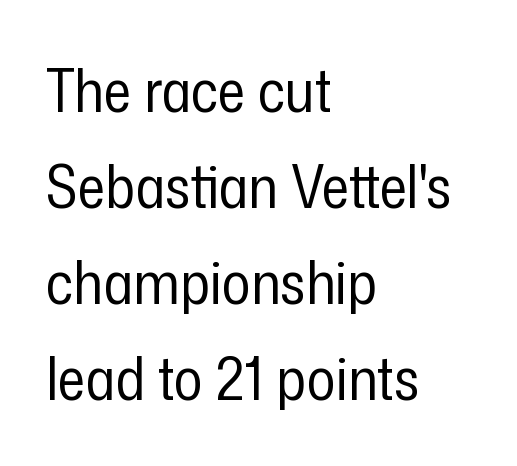
The image shows 60 px regular-weight, condensed sans-serif type, upright; set left-aligned, normal line spacing (1.6x), normal letter spacing, not underlined; low stroke contrast and a medium x-height.
